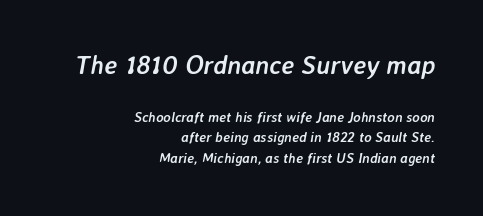
{"italic": "yes", "lean": "right", "slant_degrees": 7, "bold": "yes", "underline": "no", "align": "right", "line_spacing": "normal", "line_spacing_ratio": 1.49, "letter_spacing": "normal", "letter_spacing_em": 0.0, "larger_block": "first", "size_ratio": 1.86, "glyph_px": 26}
